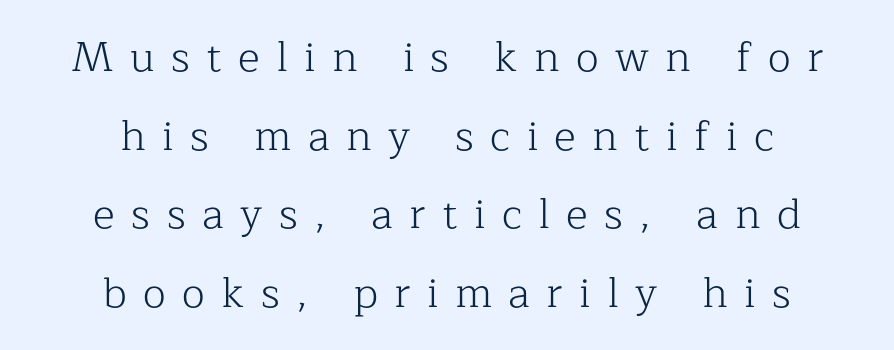
{"serif": "yes", "italic": "no", "bold": "no", "weight": "light", "width": "normal", "stroke_contrast": "low", "x_height": "medium", "monospaced": "no", "underline": "no", "align": "center", "line_spacing_ratio": 1.87, "letter_spacing": "wide", "letter_spacing_em": 0.39, "glyph_px": 42}
